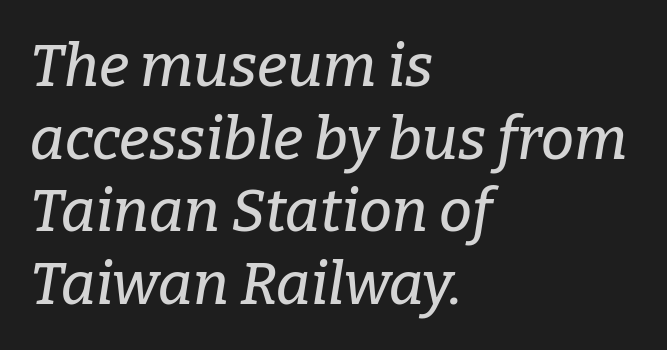
The image shows 59 px serif type, italic (leaning right); set left-aligned, line spacing 1.23x, normal letter spacing, not underlined; low stroke contrast and a medium x-height.
